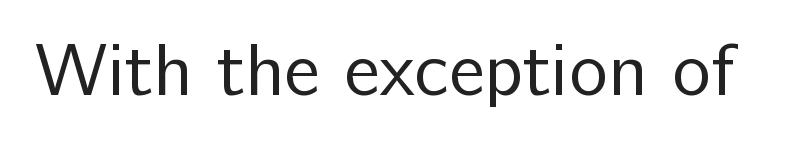
The image shows 74 px regular-weight sans-serif type, upright; set normal letter spacing, not underlined; low stroke contrast and a medium x-height.
